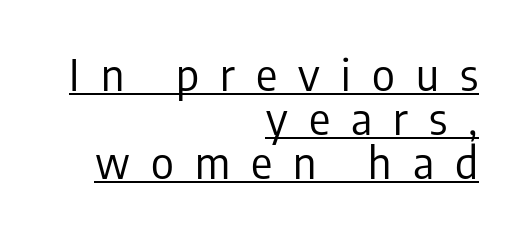
The image shows 44 px regular-weight, condensed sans-serif type, upright; set right-aligned, tight line spacing (1.0x), unusually wide letter spacing (+0.48 em), underlined; low stroke contrast and a medium x-height.
